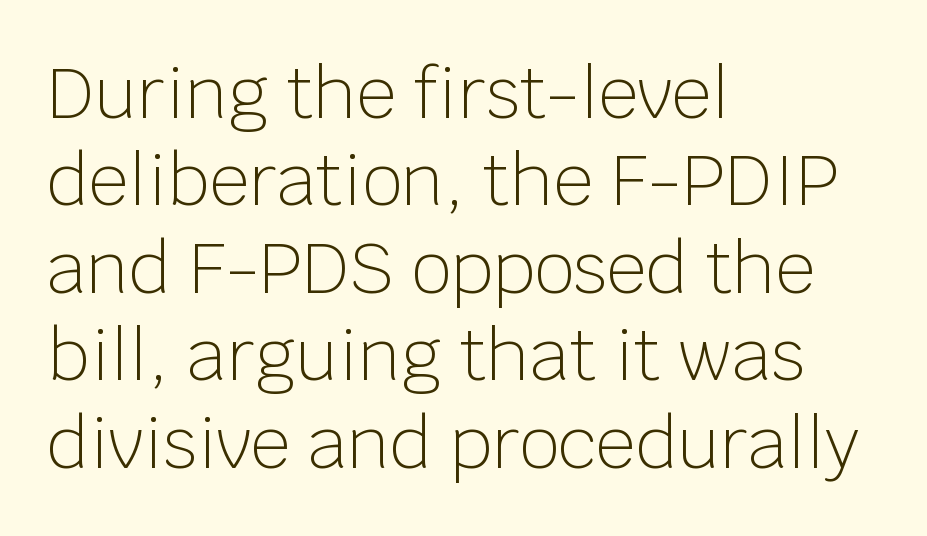
A typesetter would call this zero additional tracking. Alignment: flush left. The weight tops out at a normal text grade. This sample has the flowing, uneven cadence of proportional lettering.
